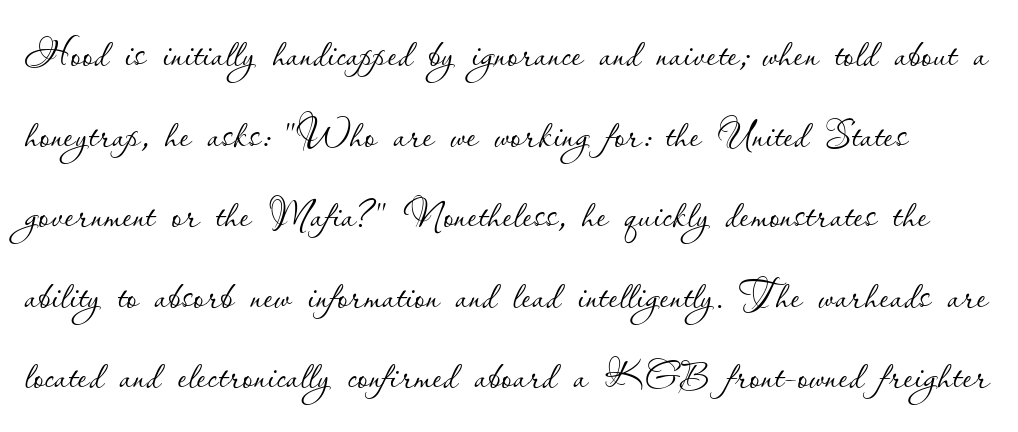
Q: Is the text bold? A: No.
Q: Is the text italic (slanted)? A: Yes.
Q: Is the text underlined? A: No.
Q: Is the spacing between letters normal or unusually wide? A: Normal.
Q: Is the spacing between lines tight, normal or loose? A: Normal.
Q: Width (condensed, normal, or wide)? A: Normal.
Q: Stroke contrast? A: Low.
Q: x-height? A: Small.
Q: Monospaced? A: No.
